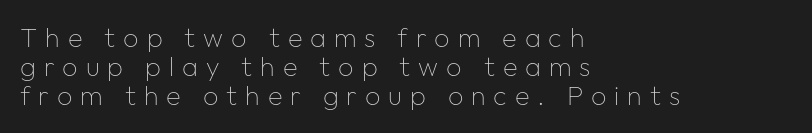
This rendering features lettering with no underline. This block would grow much taller if given ordinary leading; it's compressed now. Think standard paragraph weight, or any step lighter than that. Short and long lines alike share a common starting point at left.
